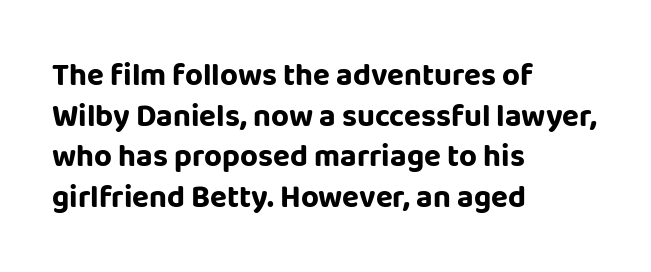
Q: Is the text bold? A: Yes.
Q: Is the text italic (slanted)? A: No, it is upright.
Q: Is the typeface a serif or a sans-serif typeface? A: Sans-serif.
Q: Is the text underlined? A: No.
Q: How is the paragraph aligned? A: Left-aligned.
Q: Is the spacing between letters normal or unusually wide? A: Normal.
Q: Is the spacing between lines tight, normal or loose? A: Normal.
Q: Width (condensed, normal, or wide)? A: Normal.
Q: Stroke contrast? A: Low.
Q: x-height? A: Large.
Q: Monospaced? A: No.
